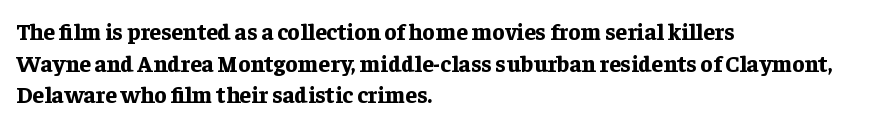
Q: Is the text bold? A: Yes.
Q: Is the text italic (slanted)? A: No, it is upright.
Q: Is the text underlined? A: No.
Q: How is the paragraph aligned? A: Left-aligned.
Q: Is the spacing between letters normal or unusually wide? A: Normal.
Q: Is the spacing between lines tight, normal or loose? A: Normal.
